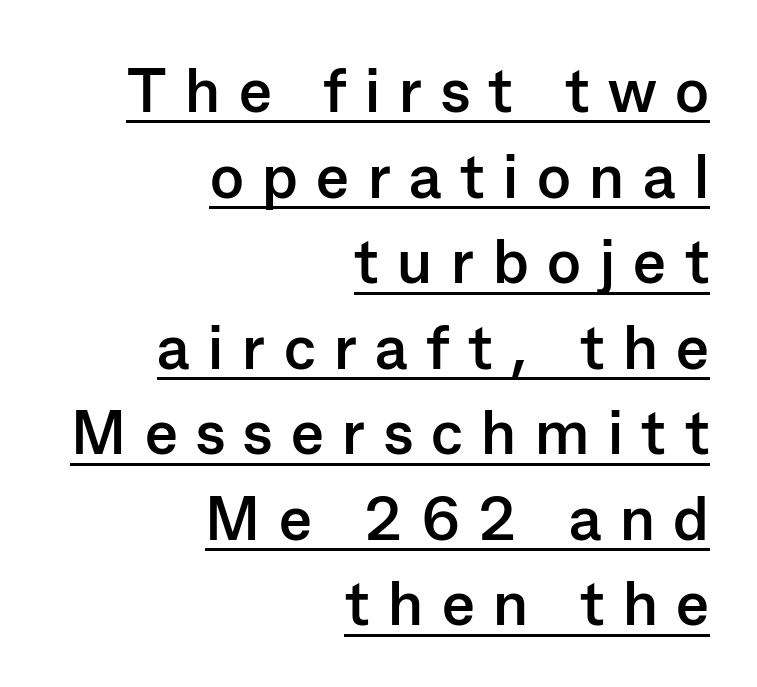
Q: Is the text bold? A: Yes.
Q: Is the text italic (slanted)? A: No, it is upright.
Q: Is the typeface a serif or a sans-serif typeface? A: Sans-serif.
Q: Is the text underlined? A: Yes.
Q: How is the paragraph aligned? A: Right-aligned.
Q: Is the spacing between letters normal or unusually wide? A: Unusually wide.
Q: Is the spacing between lines tight, normal or loose? A: Normal.
Q: Width (condensed, normal, or wide)? A: Normal.
Q: Stroke contrast? A: Low.
Q: x-height? A: Medium.
Q: Monospaced? A: No.
